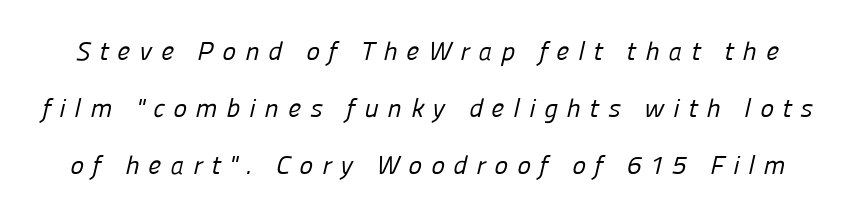
Descenders hang freely into open space. The passage shown has open, widely tracked lettering throughout. The characters are drawn with everyday or finer stroke widths. Airy leading.
